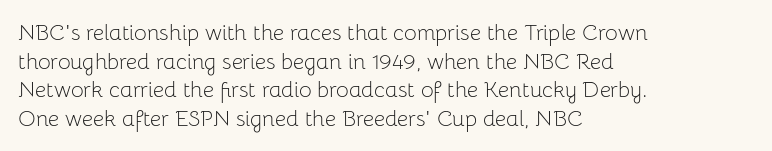
{"italic": "no", "bold": "no", "underline": "no", "align": "left", "line_spacing": "normal", "line_spacing_ratio": 1.3, "letter_spacing": "normal", "letter_spacing_em": 0.0, "glyph_px": 22}
